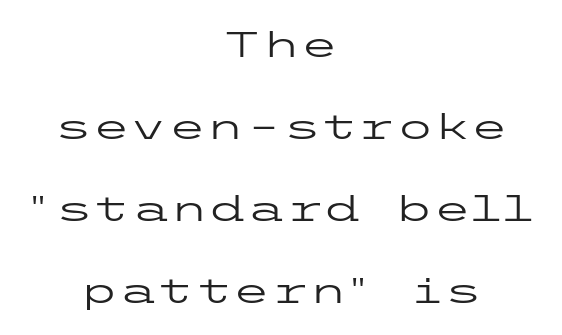
Q: Is the text bold? A: No.
Q: Is the text italic (slanted)? A: No, it is upright.
Q: Is the typeface a serif or a sans-serif typeface? A: Sans-serif.
Q: Is the text underlined? A: No.
Q: How is the paragraph aligned? A: Centered.
Q: Is the spacing between letters normal or unusually wide? A: Normal.
Q: Is the spacing between lines tight, normal or loose? A: Loose.
Q: Width (condensed, normal, or wide)? A: Wide.
Q: Stroke contrast? A: Low.
Q: x-height? A: Medium.
